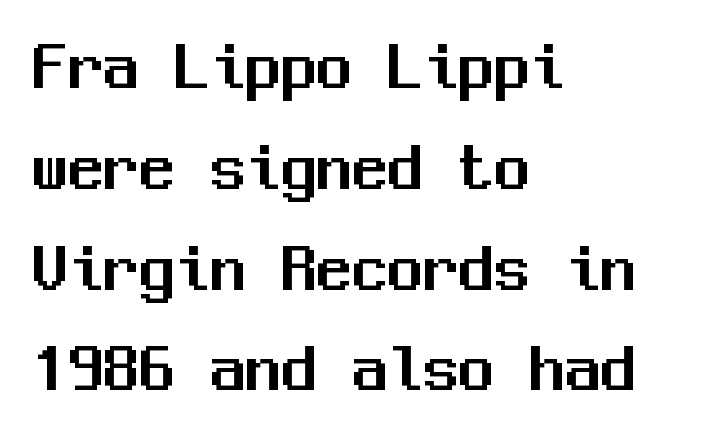
The image shows 71 px sans-serif type, upright, monospaced; set left-aligned, normal line spacing (1.42x), normal letter spacing, not underlined; medium stroke contrast and a medium x-height.
